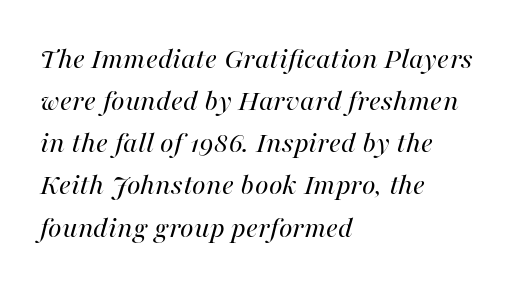
{"italic": "yes", "lean": "right", "slant_degrees": 16, "bold": "no", "weight": "regular", "width": "normal", "stroke_contrast": "high", "x_height": "medium", "monospaced": "no", "underline": "no", "align": "left", "line_spacing": "normal", "line_spacing_ratio": 1.36, "letter_spacing": "normal", "letter_spacing_em": 0.0, "glyph_px": 31}
